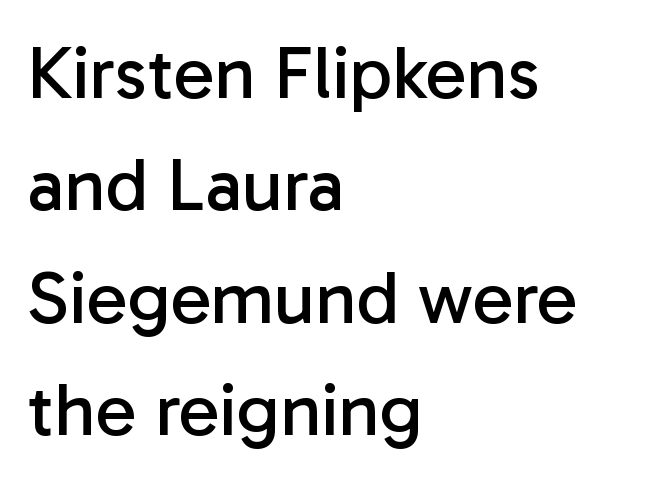
Grotesque or geometric, the face here clearly has no serifs. Vertically, the passage feels balanced, rows spaced as you'd expect. Each letter keeps its own natural width here, so spacing adapts to shape. Layout note: lines flush left. The letterforms sit shoulder to shoulder at normal distance. Glance below the letters and you will spot only blank space.
